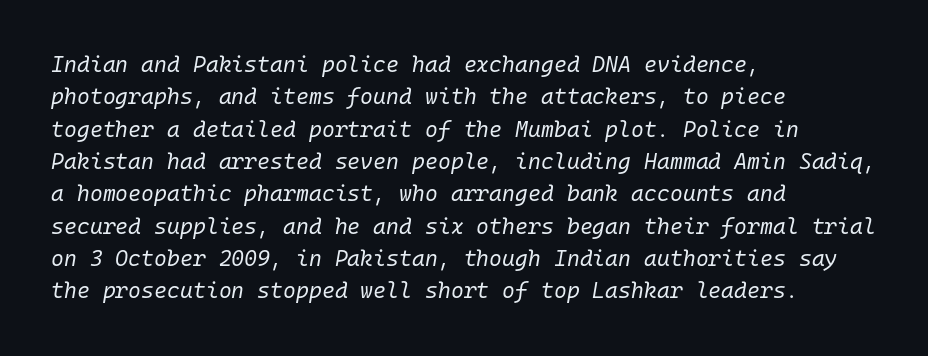
The leading is moderate, giving the passage an even texture. The letters are slanted; this is an italic face. Each line starts at the same left margin while the right side varies. The words here are not underlined. Compared with typical body copy, the letter spacing here is the same. Stems and bowls with no extra thickness — not bold.
